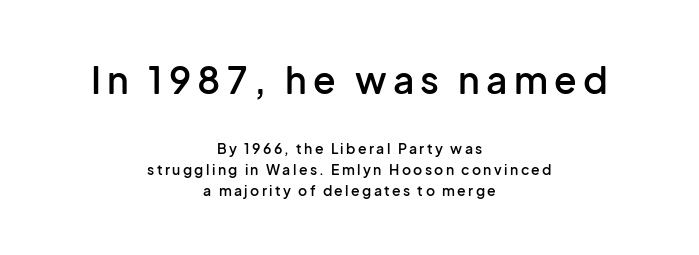
{"serif": "no", "italic": "no", "bold": "semi", "weight": "semibold", "width": "normal", "stroke_contrast": "low", "x_height": "medium", "monospaced": "no", "underline": "no", "align": "center", "line_spacing": "normal", "line_spacing_ratio": 1.48, "larger_block": "first", "size_ratio": 2.64, "glyph_px": 37}
